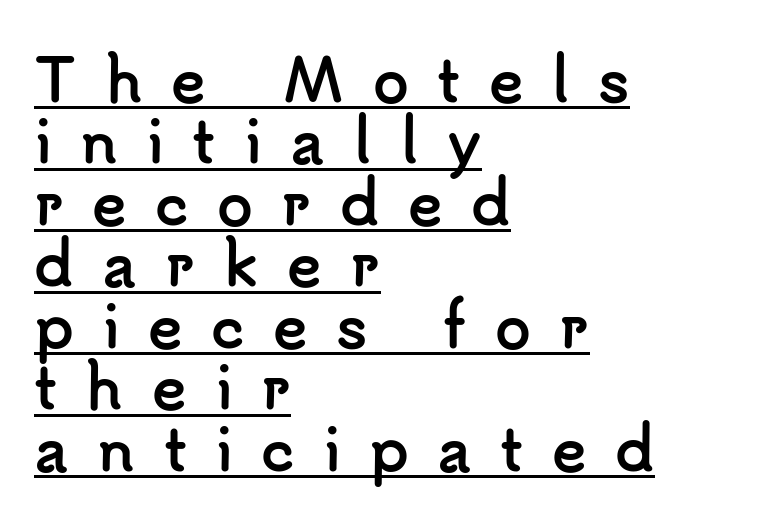
Q: Is the text bold? A: Yes.
Q: Is the text italic (slanted)? A: No, it is upright.
Q: Is the typeface a serif or a sans-serif typeface? A: Sans-serif.
Q: Is the text underlined? A: Yes.
Q: How is the paragraph aligned? A: Left-aligned.
Q: Is the spacing between letters normal or unusually wide? A: Unusually wide.
Q: Is the spacing between lines tight, normal or loose? A: Tight.
Q: Width (condensed, normal, or wide)? A: Normal.
Q: Stroke contrast? A: Low.
Q: x-height? A: Small.
Q: Monospaced? A: No.
